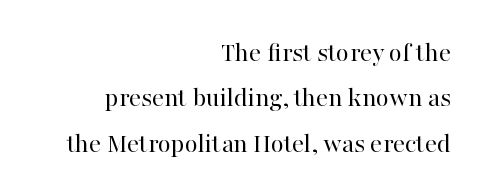
{"italic": "no", "bold": "no", "underline": "no", "align": "right", "line_spacing": "normal", "line_spacing_ratio": 1.68, "letter_spacing": "normal", "letter_spacing_em": 0.0, "glyph_px": 27}
